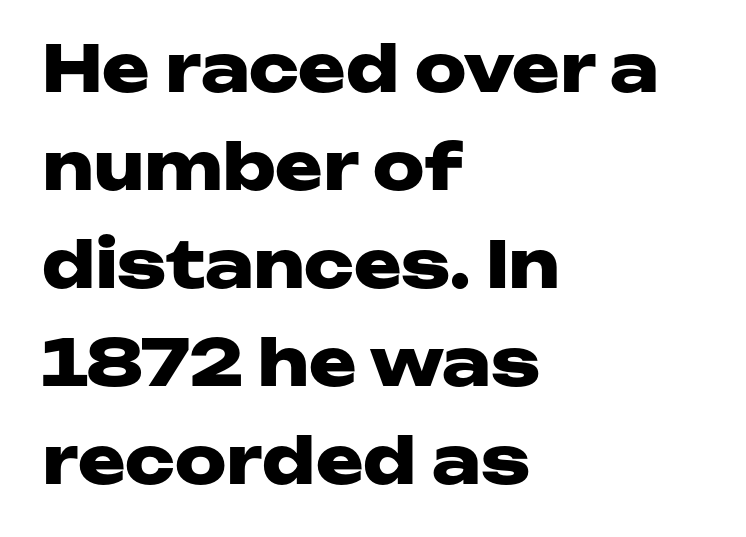
The image shows 64 px heavy, wide sans-serif type, upright; set left-aligned, normal line spacing (1.53x), normal letter spacing, not underlined; low stroke contrast and a medium x-height.
